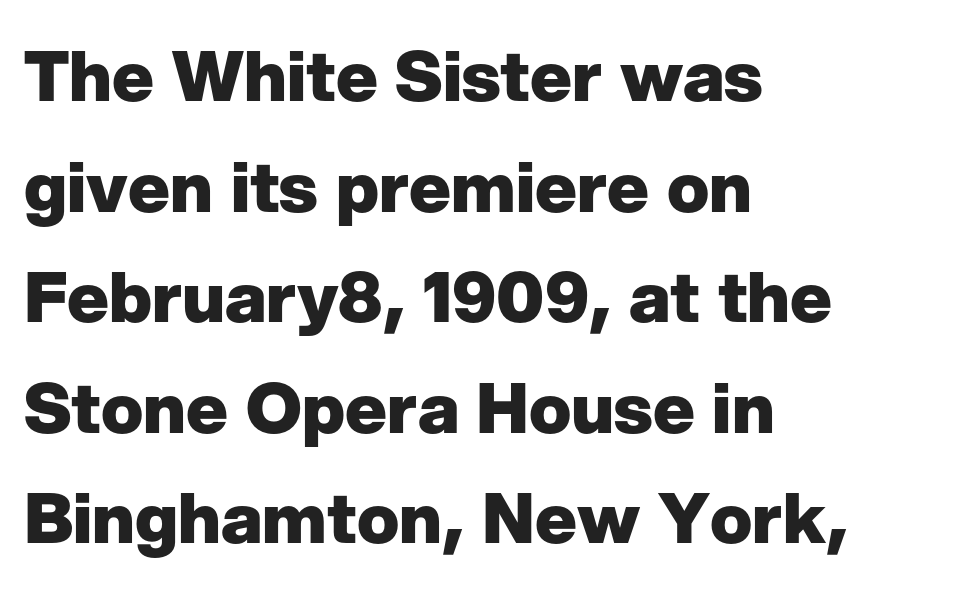
Q: Is the text bold? A: Yes.
Q: Is the text italic (slanted)? A: No, it is upright.
Q: Is the typeface a serif or a sans-serif typeface? A: Sans-serif.
Q: Is the text underlined? A: No.
Q: How is the paragraph aligned? A: Left-aligned.
Q: Is the spacing between letters normal or unusually wide? A: Normal.
Q: Is the spacing between lines tight, normal or loose? A: Normal.
Q: Width (condensed, normal, or wide)? A: Normal.
Q: Stroke contrast? A: Low.
Q: x-height? A: Medium.
Q: Monospaced? A: No.
